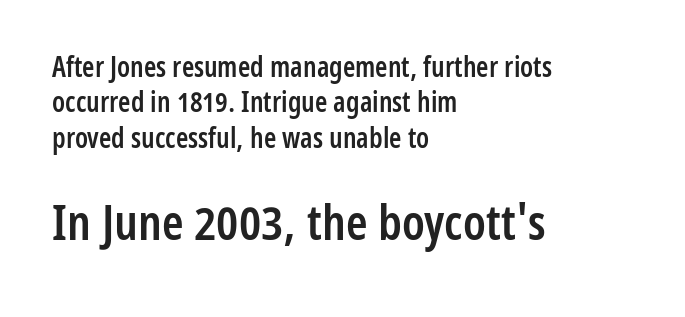
Q: Is the text bold? A: Semi-bold.
Q: Is the text italic (slanted)? A: No, it is upright.
Q: Is the typeface a serif or a sans-serif typeface? A: Sans-serif.
Q: Is the text underlined? A: No.
Q: How is the paragraph aligned? A: Left-aligned.
Q: Is the spacing between letters normal or unusually wide? A: Normal.
Q: Is the spacing between lines tight, normal or loose? A: Normal.
Q: Which block of text is set in a larger size, the first (top) or the second (bottom)? A: The second (bottom) one.
Q: Width (condensed, normal, or wide)? A: Condensed.
Q: Stroke contrast? A: Low.
Q: x-height? A: Medium.
Q: Monospaced? A: No.
